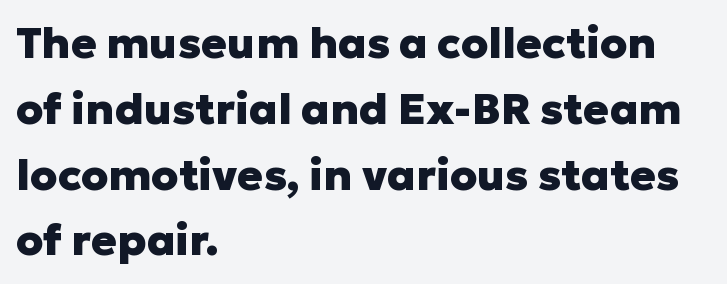
The image shows 43 px heavy sans-serif type, upright; set left-aligned, normal line spacing (1.53x), normal letter spacing, not underlined; low stroke contrast and a medium x-height.
